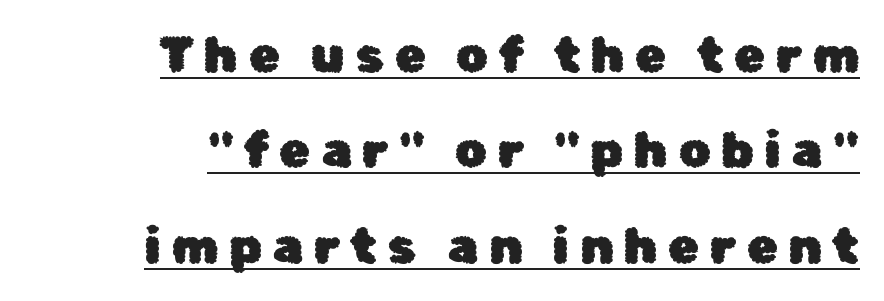
Q: Is the text italic (slanted)? A: No, it is upright.
Q: Is the typeface a serif or a sans-serif typeface? A: Sans-serif.
Q: Is the text underlined? A: Yes.
Q: How is the paragraph aligned? A: Right-aligned.
Q: Is the spacing between letters normal or unusually wide? A: Unusually wide.
Q: Is the spacing between lines tight, normal or loose? A: Loose.
Q: Width (condensed, normal, or wide)? A: Normal.
Q: Stroke contrast? A: Low.
Q: x-height? A: Medium.
Q: Monospaced? A: No.
